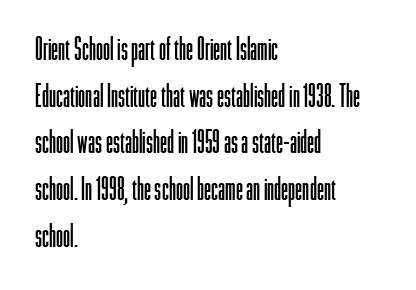
{"serif": "no", "italic": "no", "bold": "no", "weight": "light", "width": "condensed", "stroke_contrast": "low", "x_height": "medium", "monospaced": "no", "underline": "no", "align": "left", "line_spacing": "normal", "line_spacing_ratio": 1.46, "letter_spacing": "normal", "letter_spacing_em": 0.0, "glyph_px": 32}
